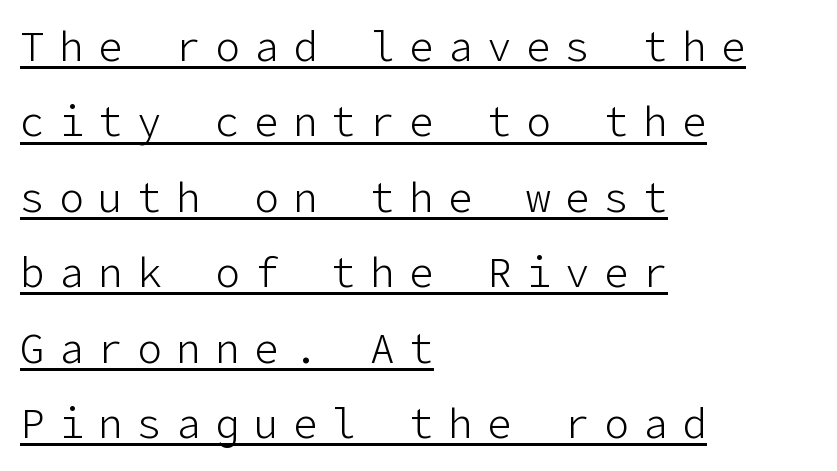
{"serif": "no", "italic": "no", "bold": "no", "weight": "light", "width": "normal", "stroke_contrast": "low", "x_height": "medium", "underline": "yes", "align": "left", "line_spacing_ratio": 1.84, "letter_spacing": "wide", "letter_spacing_em": 0.35, "glyph_px": 41}
